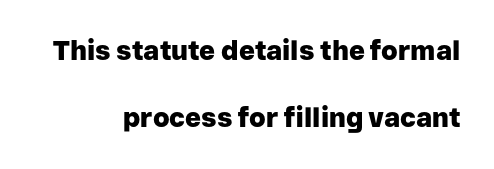
The type is set solid horizontally, with unmodified tracking. Every stem runs plumb, perpendicular to the baseline. These words are printed bold, with thick strokes throughout. Nobody drew a line under any word here.
